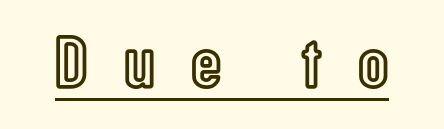
Ascenders rise straight up at ninety degrees. Character widths vary here, with narrow letters taking less room than wide ones. These lines have a slow, spaced-out rhythm from letter to letter. The face used here appears with an underline applied.
